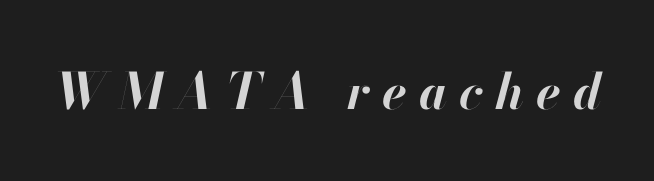
The image shows 50 px bold type, italic (leaning right); set unusually wide letter spacing (+0.24 em), not underlined; high stroke contrast and a small x-height.
